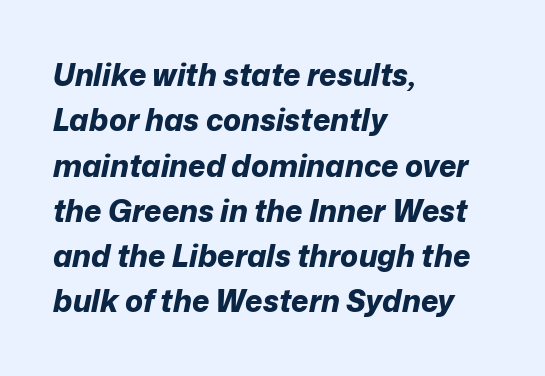
Words appear dense and cohesive because spacing is normal. The passage shown is typed in a proportional face where columns would drift. Unmarked baselines from the first word to the last. The whole block is typeset with a tilt.
